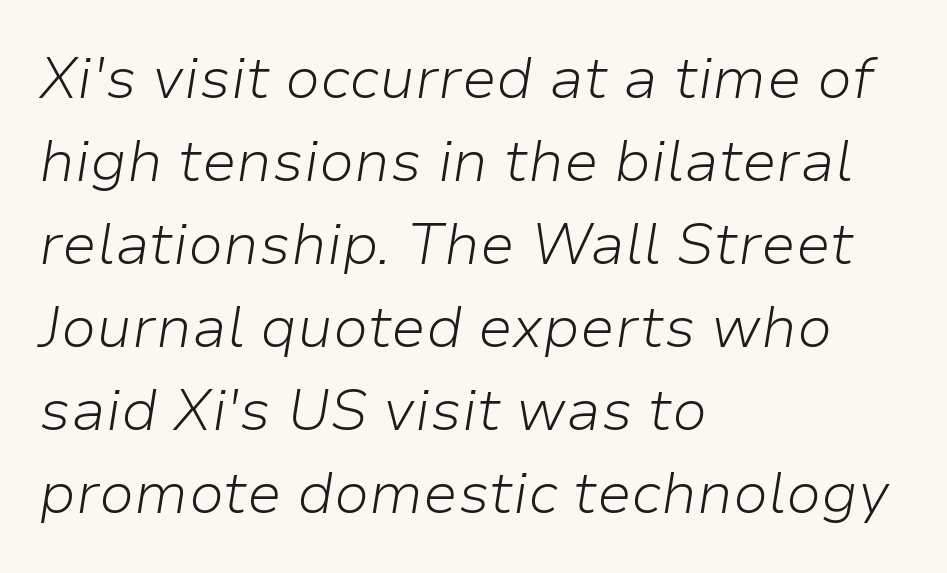
The image shows 58 px light type, italic (leaning right); set left-aligned, normal line spacing (1.43x), normal letter spacing, not underlined; low stroke contrast and a medium x-height.
